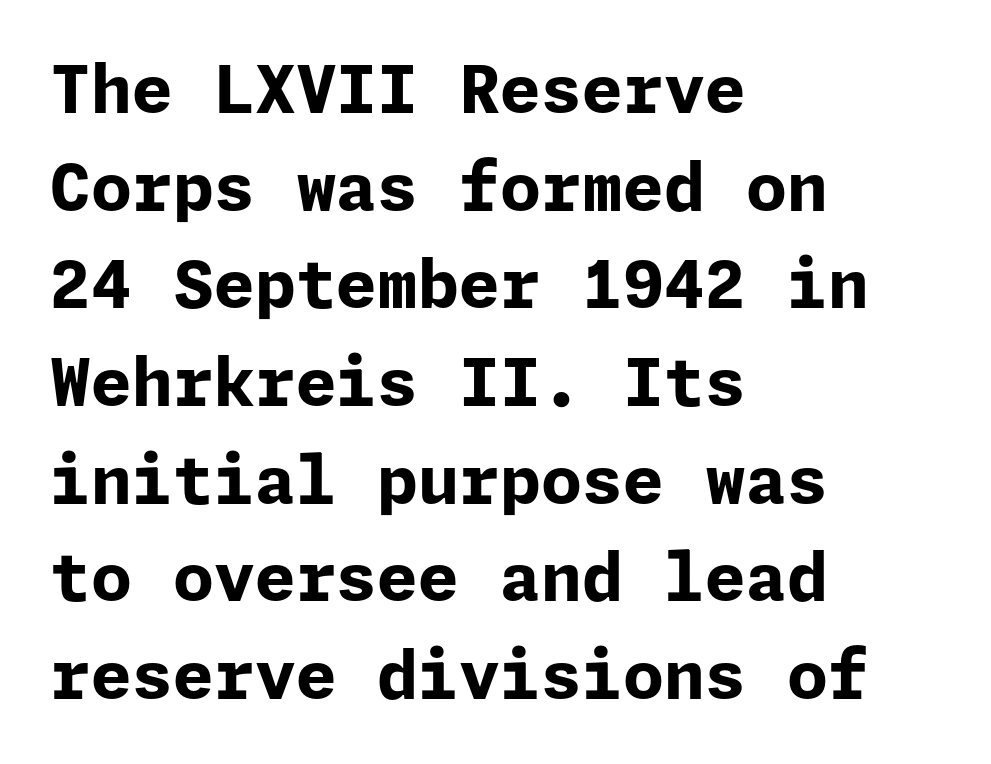
Weight check: bold — yes, fully. Vertical strokes here are truly vertical. Does the leading feel generous? No, just average. Where is the straight margin? On the left. Tracking value appears to be zero — textbook default spacing. This is sans-serif lettering, the kind often seen on screens and signage.
